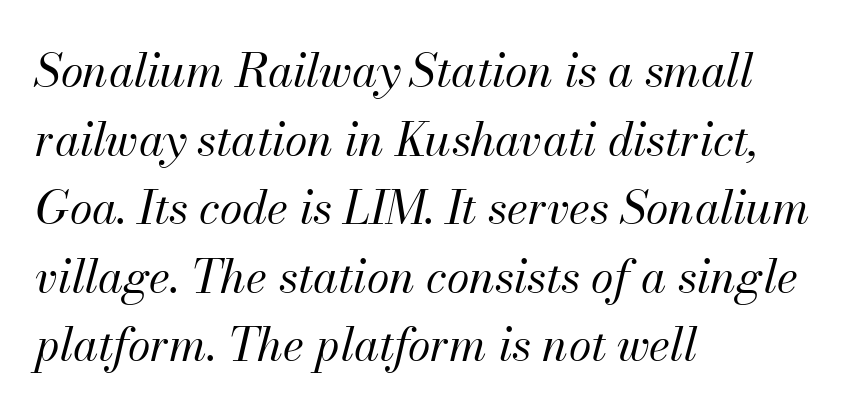
Q: Is the text bold? A: No.
Q: Is the text italic (slanted)? A: Yes, it leans right by about 13 degrees.
Q: Is the text underlined? A: No.
Q: How is the paragraph aligned? A: Left-aligned.
Q: Is the spacing between letters normal or unusually wide? A: Normal.
Q: Is the spacing between lines tight, normal or loose? A: Normal.
Q: Width (condensed, normal, or wide)? A: Normal.
Q: Stroke contrast? A: Medium.
Q: x-height? A: Small.
Q: Monospaced? A: No.
